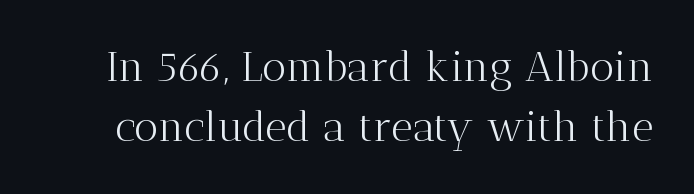
Compared with typical body copy, the letter spacing here is the same. Do the characters align in a grid? No, the font is proportional. The type family on display is of the serif kind. No extra ink here — the face is not bold.
